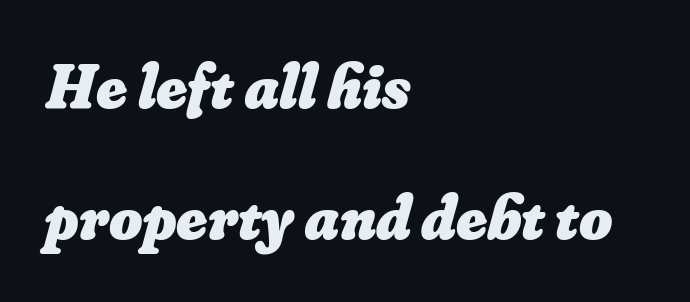
Is the block centered? No — it sits flush against the left margin. Summary of vertical rhythm: relaxed, with wide interline spacing. Descenders are the only things crossing below the line. The rendering uses natural spacing where letterforms have individual widths. Compared with typical body copy, the letter spacing here is the same. The characters look thick and weighty, a clear bold.
